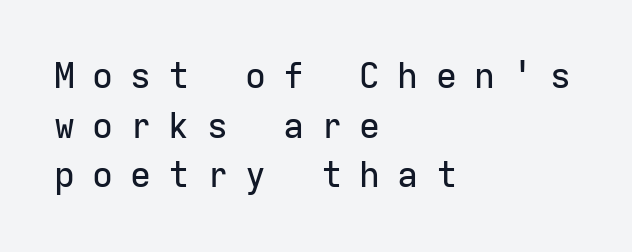
{"serif": "no", "italic": "no", "width": "normal", "stroke_contrast": "low", "x_height": "medium", "monospaced": "yes", "underline": "no", "align": "left", "line_spacing": "normal", "line_spacing_ratio": 1.42, "letter_spacing": "wide", "letter_spacing_em": 0.49, "glyph_px": 35}
